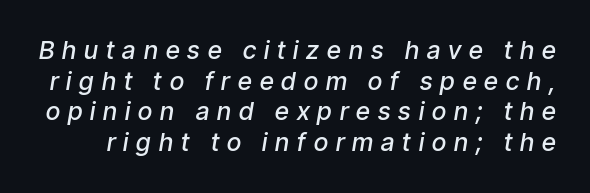
{"italic": "yes", "lean": "right", "slant_degrees": 9, "bold": "semi", "underline": "no", "line_spacing_ratio": 1.23, "letter_spacing": "wide", "letter_spacing_em": 0.32, "glyph_px": 25}
